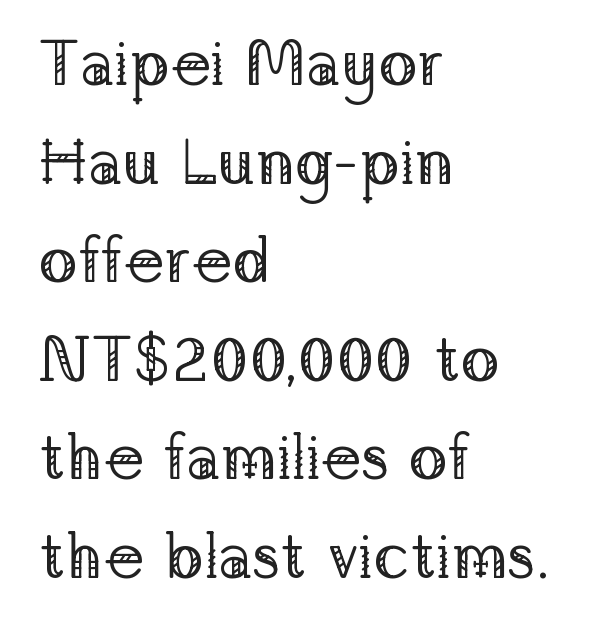
Q: Is the text bold? A: No.
Q: Is the text italic (slanted)? A: No, it is upright.
Q: Is the typeface a serif or a sans-serif typeface? A: Serif.
Q: Is the text underlined? A: No.
Q: How is the paragraph aligned? A: Left-aligned.
Q: Is the spacing between letters normal or unusually wide? A: Normal.
Q: Is the spacing between lines tight, normal or loose? A: Normal.
Q: Width (condensed, normal, or wide)? A: Normal.
Q: Stroke contrast? A: Low.
Q: x-height? A: Medium.
Q: Monospaced? A: No.
